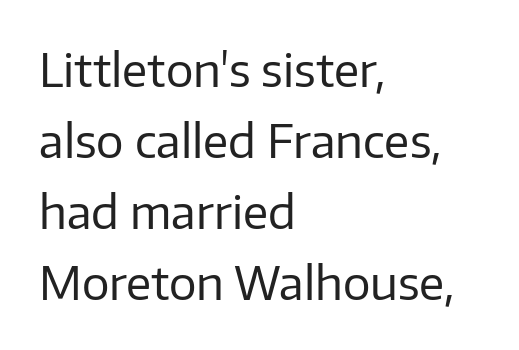
Which margin do the lines hug? The left one — the right edge is uneven. Look at the bottom of the vertical strokes: they stop flat, with no serifs. The baseline area is clear. The vertical gap from one line to the next is medium. Tracking here is standard; glyphs follow each other at the usual distance. Italic? Not at all — the glyphs are vertical.
